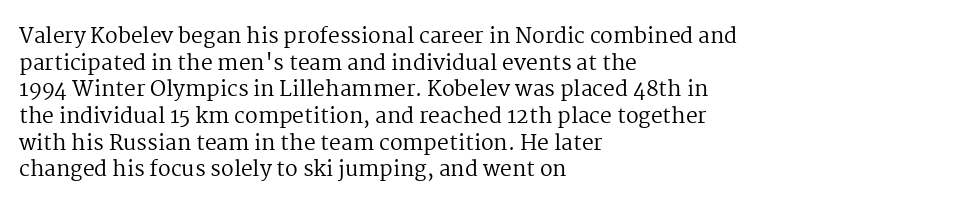
The image shows 21 px text type, upright; set left-aligned, normal line spacing (1.27x), normal letter spacing, not underlined.
